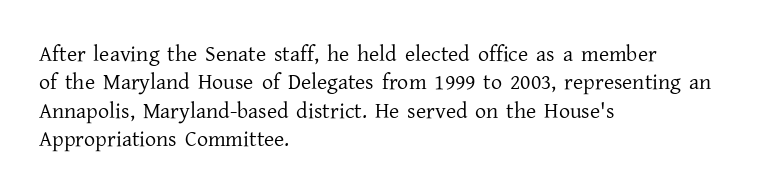
The image shows 22 px text type, upright; set left-aligned, normal line spacing (1.29x), normal letter spacing, not underlined.
